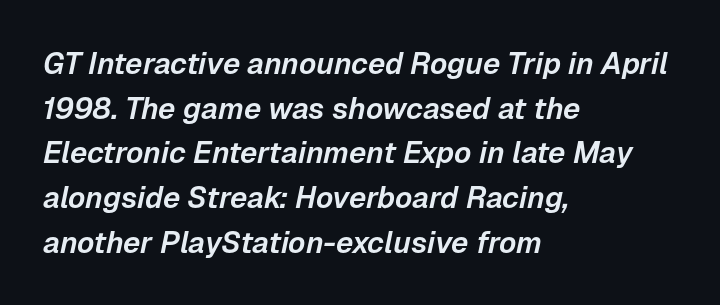
Q: Is the text italic (slanted)? A: Yes, it leans right by about 12 degrees.
Q: Is the text underlined? A: No.
Q: How is the paragraph aligned? A: Left-aligned.
Q: Is the spacing between letters normal or unusually wide? A: Normal.
Q: Is the spacing between lines tight, normal or loose? A: Normal.
Q: Width (condensed, normal, or wide)? A: Normal.
Q: Stroke contrast? A: Low.
Q: x-height? A: Medium.
Q: Monospaced? A: No.
